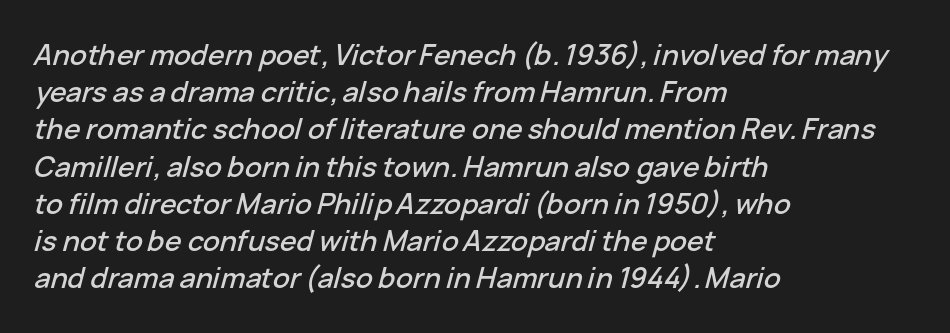
The image shows 28 px text type, italic (leaning right); set left-aligned, normal line spacing (1.33x), normal letter spacing, not underlined; low stroke contrast and a medium x-height.
